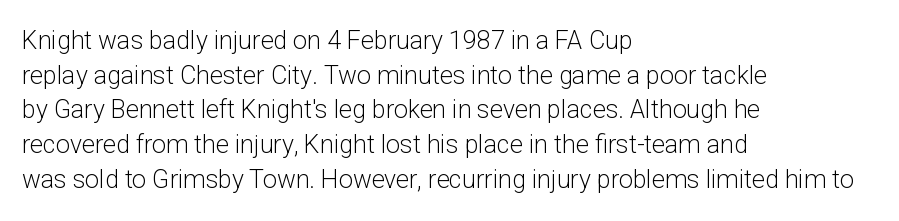
The letters stand straight up with perfectly vertical stems. The typesetter chose a ragged-right arrangement here. What's the leading like? Ordinary, nothing unusual. Nothing unusual about the tracking: characters are spaced as the font intends. Is the stroke heavy? The answer is a plain regular-or-lighter.
